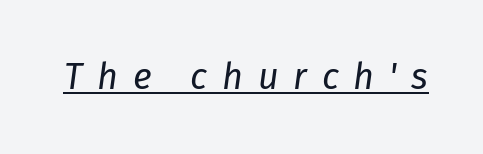
Q: Is the text bold? A: No.
Q: Is the text italic (slanted)? A: Yes, it leans right by about 8 degrees.
Q: Is the text underlined? A: Yes.
Q: Is the spacing between letters normal or unusually wide? A: Unusually wide.
Q: Width (condensed, normal, or wide)? A: Normal.
Q: Stroke contrast? A: Low.
Q: x-height? A: Medium.
Q: Monospaced? A: No.
